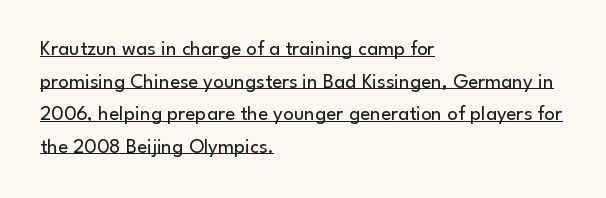
The image shows 21 px text type, upright; set left-aligned, normal line spacing (1.55x), normal letter spacing, underlined.
